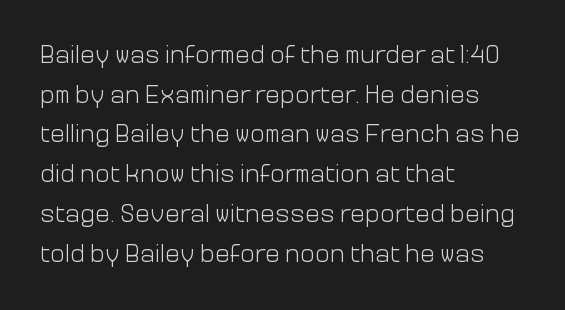
{"italic": "no", "bold": "no", "underline": "no", "align": "left", "line_spacing": "normal", "line_spacing_ratio": 1.59, "letter_spacing": "normal", "letter_spacing_em": 0.0, "glyph_px": 25}
